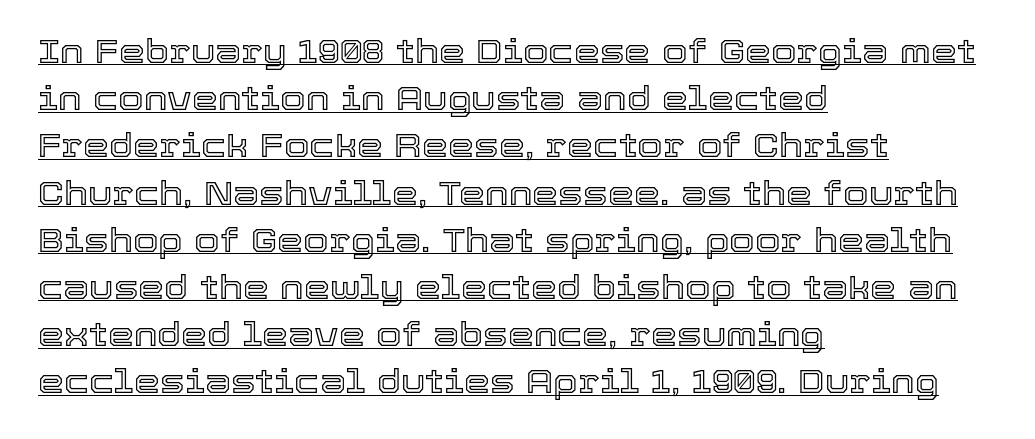
Short and long lines alike share a common starting point at left. The rendering uses a moderate line-height, typical for paragraphs. No extra tracking has been applied to these lines. No italicization has been applied; the sample stays upright. The glyphs are accompanied by a horizontal stroke just below them.
